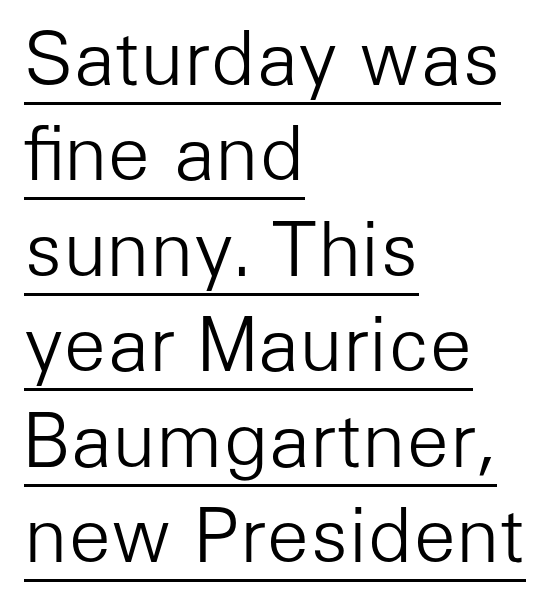
The image shows 74 px light sans-serif type, upright; set left-aligned, normal line spacing (1.29x), normal letter spacing, underlined; low stroke contrast and a medium x-height.
